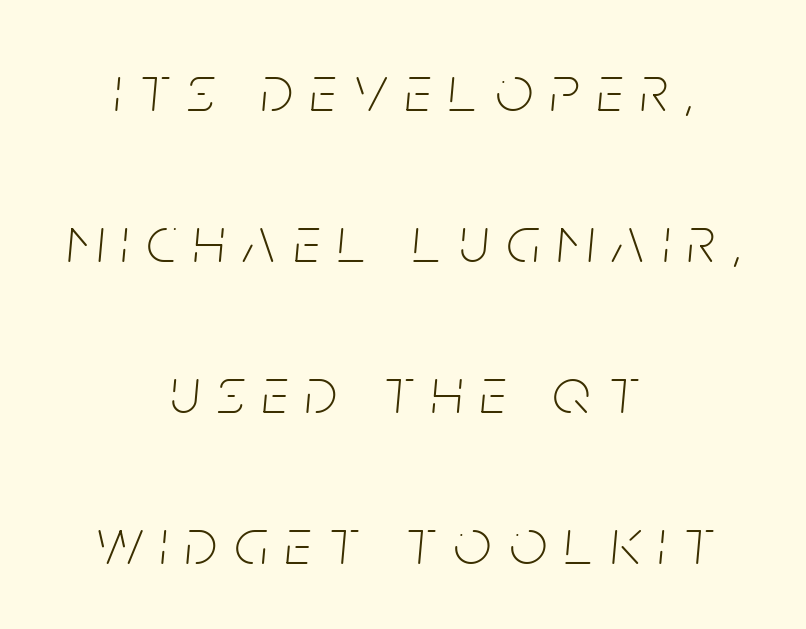
The specimen reads as italic at a glance. The letters advance in unequal steps, a hallmark of proportional type. Heaviness? Minimal to ordinary, like unemphasized prose. Short note: letters widely spaced. Widely set lines give the paragraph a tall, airy silhouette. Short and long lines alike share a common midpoint.
